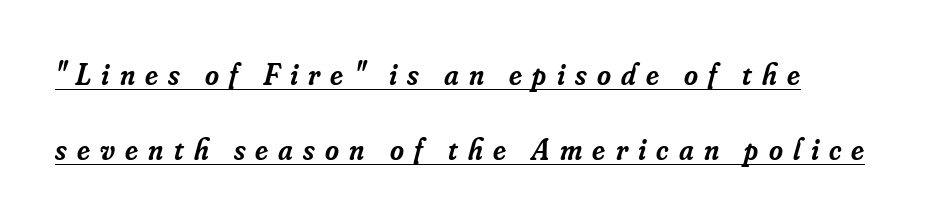
The image shows 30 px semibold serif type, italic (leaning right); set loose line spacing (2.49x), unusually wide letter spacing (+0.34 em), underlined; low stroke contrast and a small x-height.
